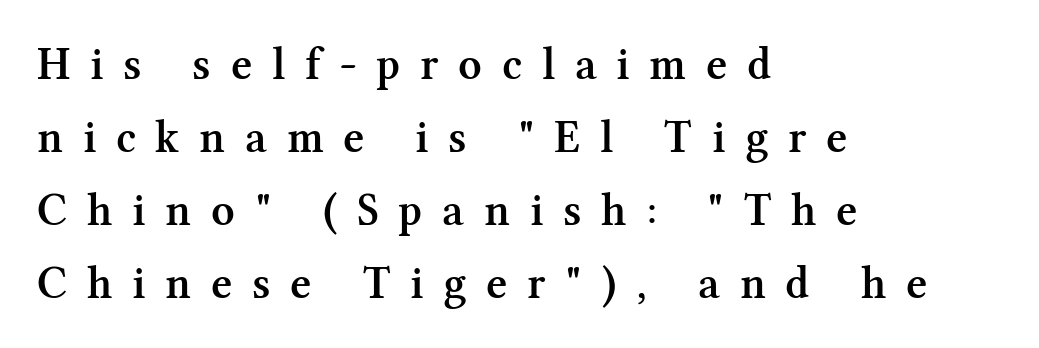
{"serif": "yes", "italic": "no", "bold": "semi", "weight": "semibold", "width": "normal", "stroke_contrast": "medium", "x_height": "medium", "monospaced": "no", "underline": "no", "align": "left", "line_spacing": "normal", "line_spacing_ratio": 1.59, "letter_spacing": "wide", "letter_spacing_em": 0.43, "glyph_px": 46}
